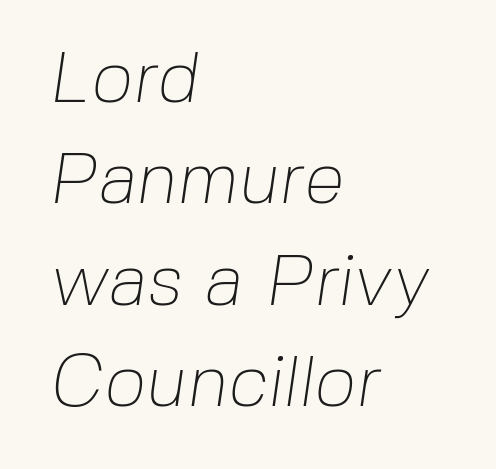
{"serif": "no", "bold": "no", "weight": "thin", "width": "normal", "stroke_contrast": "low", "x_height": "medium", "monospaced": "no", "underline": "no", "align": "left", "line_spacing": "normal", "line_spacing_ratio": 1.39, "letter_spacing": "normal", "letter_spacing_em": 0.0, "glyph_px": 73}
